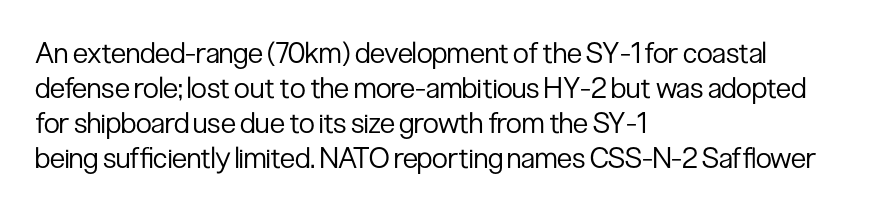
The font is comparable to plain body text, perhaps lighter. Nope, no serifs anywhere on these letters. You could not count columns in this text — the font is proportionally spaced. The axis of the letterforms is exactly vertical. Teacher's note: observe the even left margin — that is flush-left alignment. The line texture is even and compact thanks to regular tracking.
